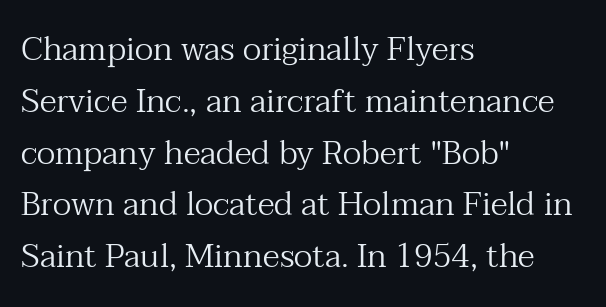
Is the letter spacing exaggerated? No — it looks like the ordinary default. A typesetter would mark this as roman, not italic. The paragraph has a hard left edge and a soft right edge. Unlike a clean sans, this face finishes its strokes with serifs. Character widths vary here, with narrow letters taking less room than wide ones. Quick note: underline off.
